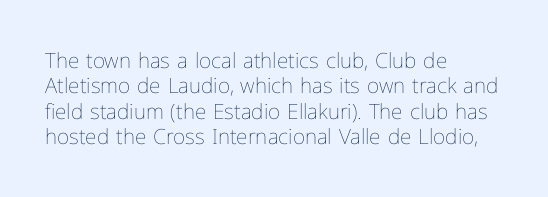
Q: Is the text bold? A: No.
Q: Is the text italic (slanted)? A: No, it is upright.
Q: Is the text underlined? A: No.
Q: How is the paragraph aligned? A: Left-aligned.
Q: Is the spacing between letters normal or unusually wide? A: Normal.
